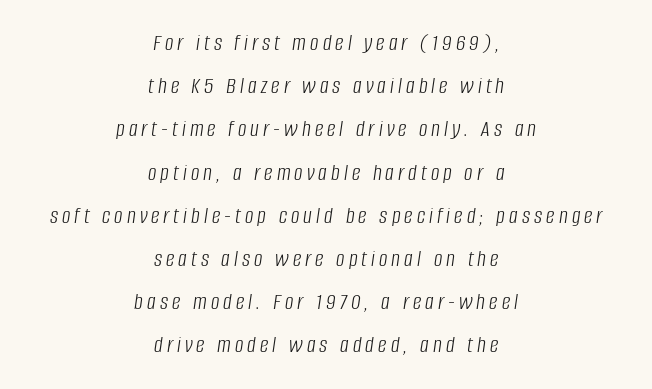
The text carries the slant typical of an italic or oblique font. Think standard paragraph weight, or any step lighter than that. The typesetter chose a symmetrical, centered arrangement here. Check under the words: just untouched page.
